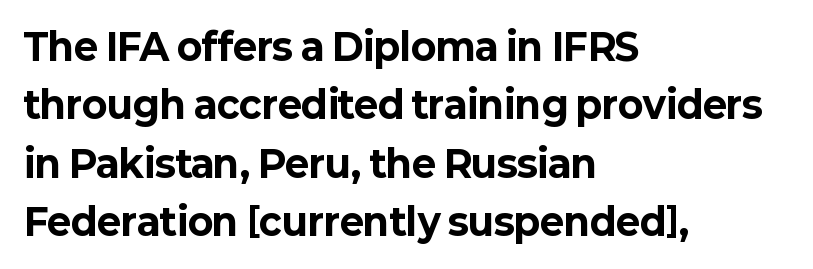
{"serif": "no", "italic": "no", "bold": "yes", "weight": "bold", "width": "normal", "stroke_contrast": "low", "x_height": "medium", "monospaced": "no", "underline": "no", "align": "left", "line_spacing": "normal", "line_spacing_ratio": 1.58, "letter_spacing": "normal", "letter_spacing_em": 0.0, "glyph_px": 37}
